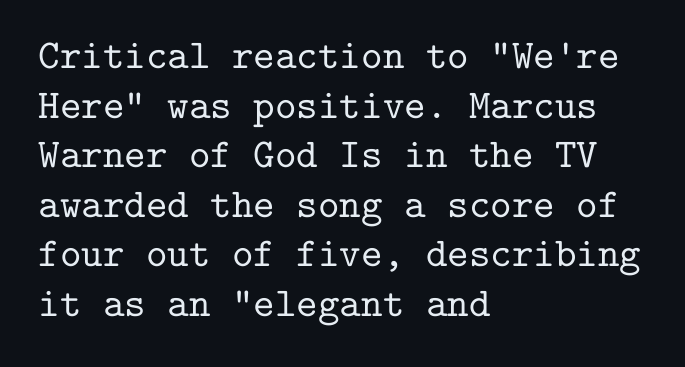
{"serif": "yes", "italic": "no", "width": "normal", "stroke_contrast": "low", "x_height": "medium", "monospaced": "yes", "underline": "no", "align": "left", "line_spacing_ratio": 1.21, "letter_spacing": "normal", "letter_spacing_em": 0.0, "glyph_px": 41}
